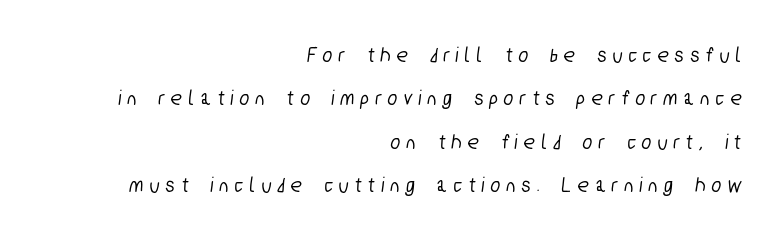
{"underline": "no", "align": "right", "line_spacing": "loose", "line_spacing_ratio": 1.97, "letter_spacing": "wide", "letter_spacing_em": 0.31, "glyph_px": 22}
